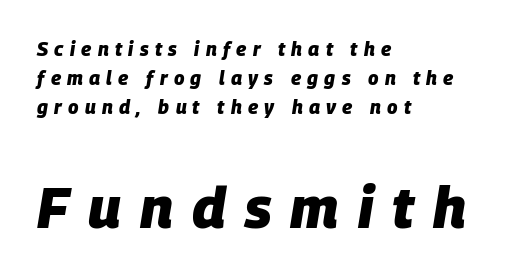
Bold? Absolutely — the strokes are thick and heavy. The paragraph shown leans on its left margin. Students, observe: this is what conventionally led text looks like. The space directly below the letters is spotless. Posture: slanted.
